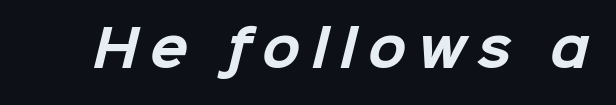
{"serif": "no", "bold": "yes", "weight": "bold", "width": "normal", "stroke_contrast": "low", "x_height": "medium", "monospaced": "no", "underline": "no", "letter_spacing": "wide", "letter_spacing_em": 0.23, "glyph_px": 50}
